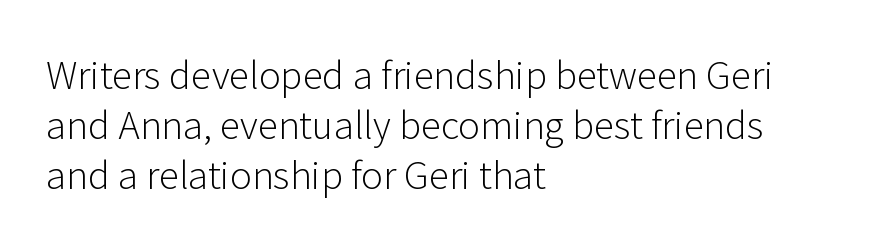
Q: Is the text bold? A: No.
Q: Is the text italic (slanted)? A: No, it is upright.
Q: Is the typeface a serif or a sans-serif typeface? A: Sans-serif.
Q: Is the text underlined? A: No.
Q: How is the paragraph aligned? A: Left-aligned.
Q: Is the spacing between letters normal or unusually wide? A: Normal.
Q: Is the spacing between lines tight, normal or loose? A: Normal.
Q: Width (condensed, normal, or wide)? A: Normal.
Q: Stroke contrast? A: Low.
Q: x-height? A: Medium.
Q: Monospaced? A: No.
